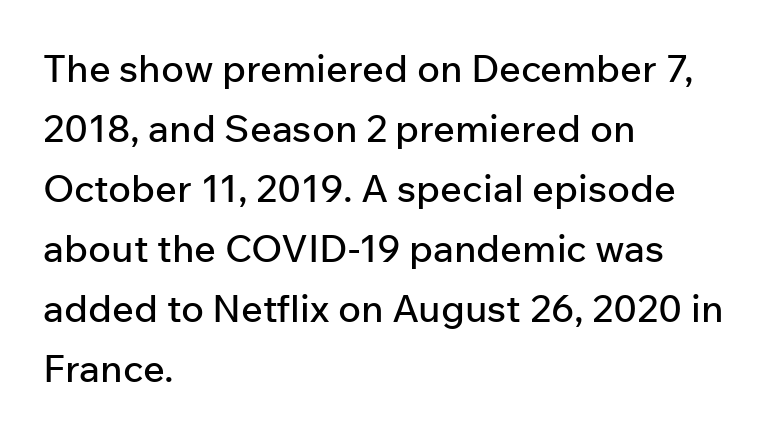
Q: Is the text italic (slanted)? A: No, it is upright.
Q: Is the typeface a serif or a sans-serif typeface? A: Sans-serif.
Q: Is the text underlined? A: No.
Q: How is the paragraph aligned? A: Left-aligned.
Q: Is the spacing between letters normal or unusually wide? A: Normal.
Q: Is the spacing between lines tight, normal or loose? A: Normal.
Q: Width (condensed, normal, or wide)? A: Normal.
Q: Stroke contrast? A: Low.
Q: x-height? A: Medium.
Q: Monospaced? A: No.
